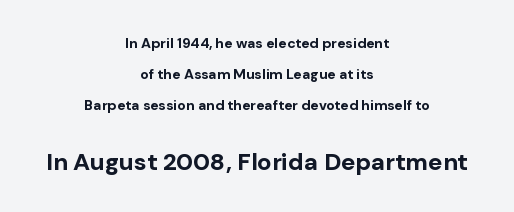
Q: Is the text bold? A: Yes.
Q: Is the text italic (slanted)? A: No, it is upright.
Q: Is the text underlined? A: No.
Q: How is the paragraph aligned? A: Centered.
Q: Is the spacing between letters normal or unusually wide? A: Normal.
Q: Is the spacing between lines tight, normal or loose? A: Loose.
Q: Which block of text is set in a larger size, the first (top) or the second (bottom)? A: The second (bottom) one.
